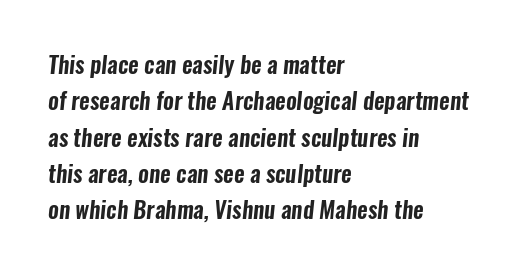
{"underline": "no", "align": "left", "line_spacing": "normal", "line_spacing_ratio": 1.58, "letter_spacing": "normal", "letter_spacing_em": 0.0, "glyph_px": 23}
